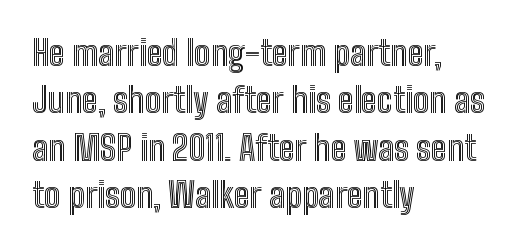
A typesetter would call this zero additional tracking. Words float on clear page, feet unadorned. Where is the straight margin? On the left. Do the letters lean? They stand straight. You could not count columns in this text — the font is proportionally spaced.
